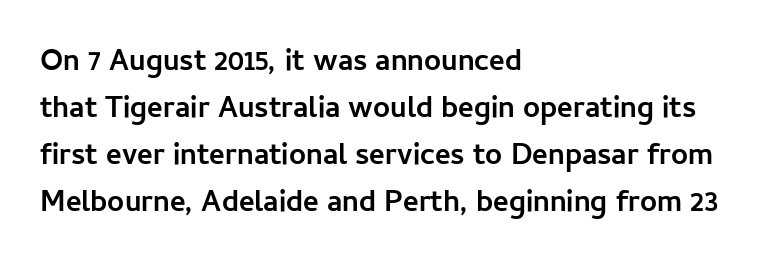
Q: Is the text bold? A: Yes.
Q: Is the text italic (slanted)? A: No, it is upright.
Q: Is the typeface a serif or a sans-serif typeface? A: Sans-serif.
Q: Is the text underlined? A: No.
Q: How is the paragraph aligned? A: Left-aligned.
Q: Is the spacing between letters normal or unusually wide? A: Normal.
Q: Is the spacing between lines tight, normal or loose? A: Normal.
Q: Width (condensed, normal, or wide)? A: Normal.
Q: Stroke contrast? A: Low.
Q: x-height? A: Medium.
Q: Monospaced? A: No.
